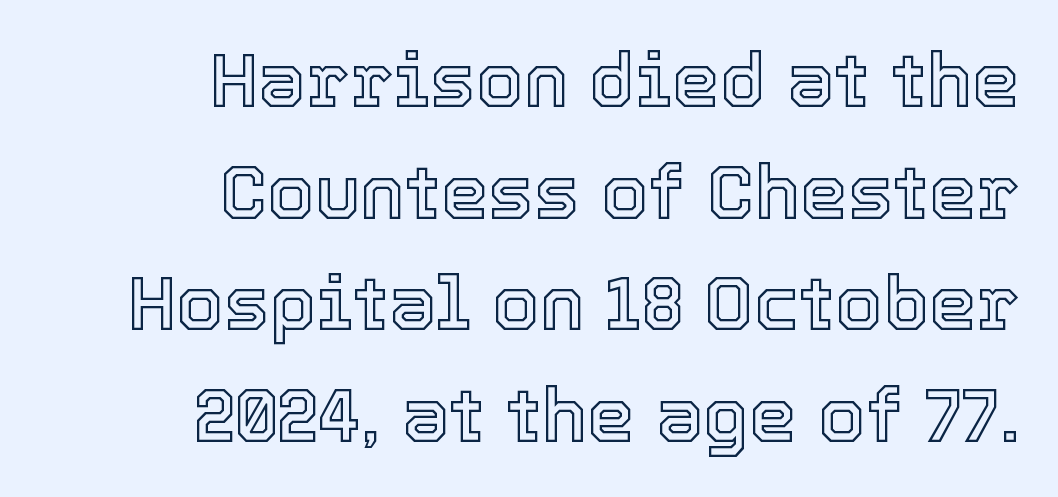
The strip under each line holds only bare page. What's the leading like? Ordinary, nothing unusual. The type sits square on the baseline with zero lean. Compared with a flush-left layout, this one pins lines to the opposite, right side. Do the characters align in a grid? No, the font is proportional.
